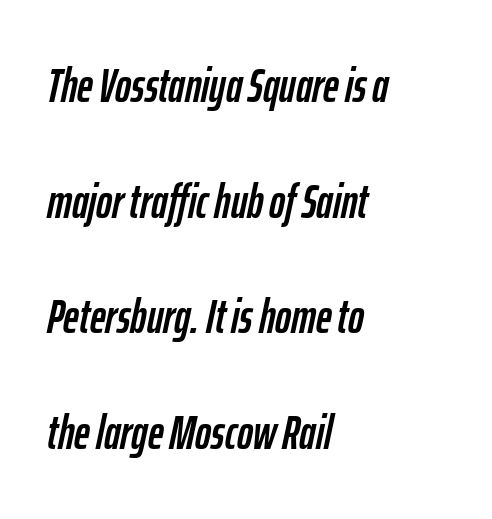
The image shows 48 px condensed type, italic (leaning right); set left-aligned, loose line spacing (2.41x), normal letter spacing, not underlined; low stroke contrast and a medium x-height.
